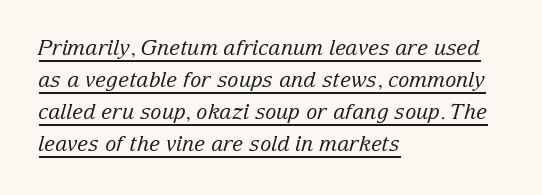
The image shows 21 px text type, italic (leaning right); set left-aligned, normal line spacing (1.52x), normal letter spacing, underlined.
